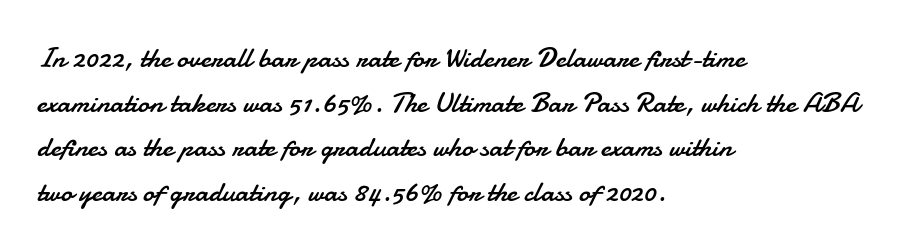
Q: Is the text bold? A: No.
Q: Is the text italic (slanted)? A: Yes.
Q: Is the typeface a serif or a sans-serif typeface? A: Sans-serif.
Q: Is the text underlined? A: No.
Q: How is the paragraph aligned? A: Left-aligned.
Q: Is the spacing between letters normal or unusually wide? A: Normal.
Q: Is the spacing between lines tight, normal or loose? A: Normal.
Q: Width (condensed, normal, or wide)? A: Normal.
Q: Stroke contrast? A: Low.
Q: x-height? A: Small.
Q: Monospaced? A: No.
